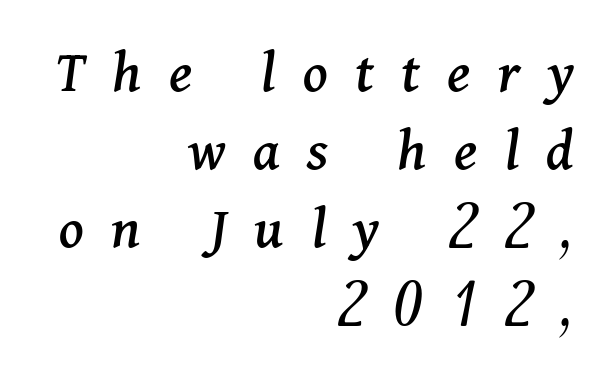
{"serif": "yes", "italic": "yes", "lean": "right", "slant_degrees": 11, "width": "normal", "stroke_contrast": "medium", "x_height": "medium", "monospaced": "no", "underline": "no", "align": "right", "line_spacing": "normal", "line_spacing_ratio": 1.28, "letter_spacing": "wide", "letter_spacing_em": 0.45, "glyph_px": 61}
